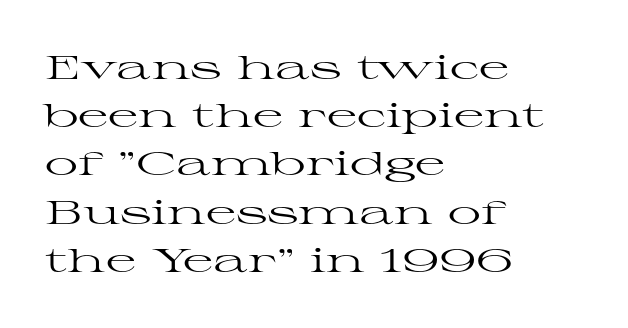
Q: Is the text bold? A: No.
Q: Is the text italic (slanted)? A: No, it is upright.
Q: Is the typeface a serif or a sans-serif typeface? A: Serif.
Q: Is the text underlined? A: No.
Q: How is the paragraph aligned? A: Left-aligned.
Q: Is the spacing between letters normal or unusually wide? A: Normal.
Q: Is the spacing between lines tight, normal or loose? A: Normal.
Q: Width (condensed, normal, or wide)? A: Wide.
Q: Stroke contrast? A: High.
Q: x-height? A: Medium.
Q: Monospaced? A: No.
